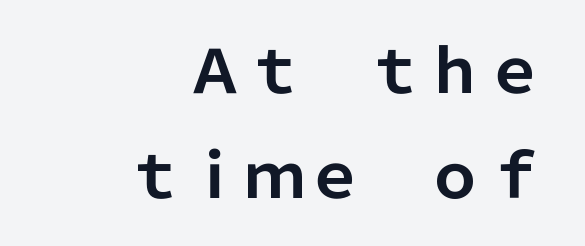
{"serif": "no", "italic": "no", "bold": "yes", "weight": "bold", "width": "normal", "stroke_contrast": "low", "x_height": "medium", "monospaced": "no", "underline": "no", "align": "right", "line_spacing_ratio": 1.75, "letter_spacing": "normal", "letter_spacing_em": 0.0, "glyph_px": 60}
